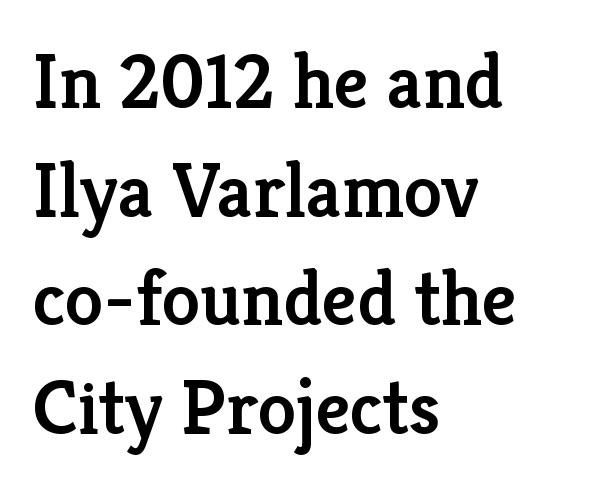
{"serif": "yes", "italic": "no", "bold": "semi", "weight": "semibold", "width": "normal", "stroke_contrast": "low", "x_height": "medium", "monospaced": "no", "underline": "no", "align": "left", "line_spacing": "normal", "line_spacing_ratio": 1.41, "letter_spacing": "normal", "letter_spacing_em": 0.0, "glyph_px": 77}
